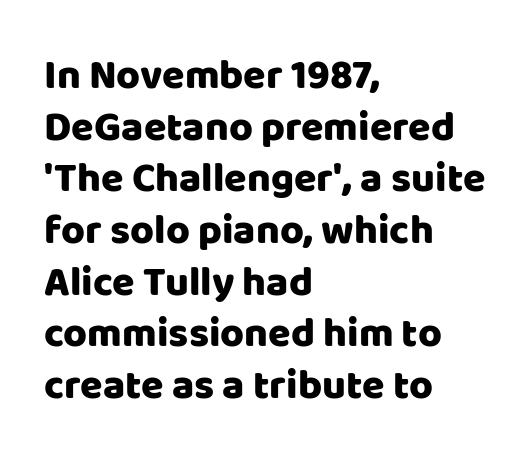
The image shows 41 px sans-serif type, upright; set left-aligned, normal line spacing (1.26x), normal letter spacing, not underlined; low stroke contrast and a large x-height.
